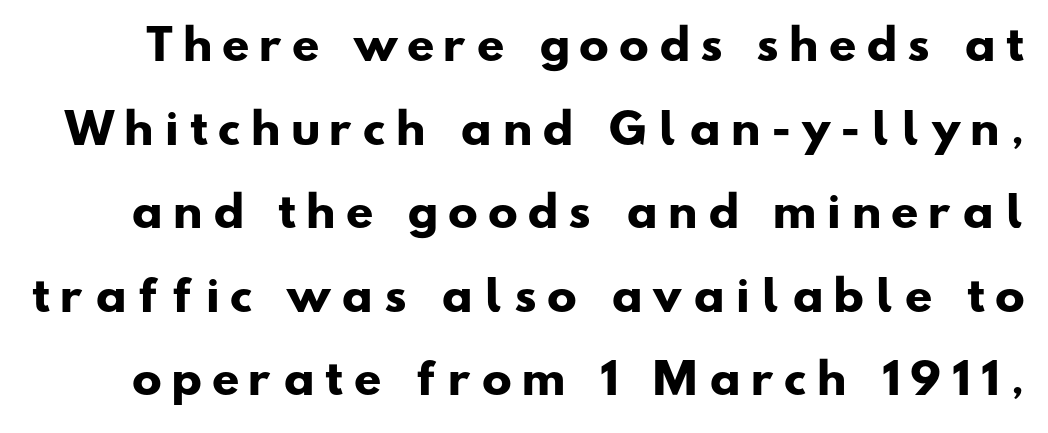
The image shows 40 px heavy, wide sans-serif type; set loose line spacing (2.09x), unusually wide letter spacing (+0.3 em), not underlined; low stroke contrast and a small x-height.
